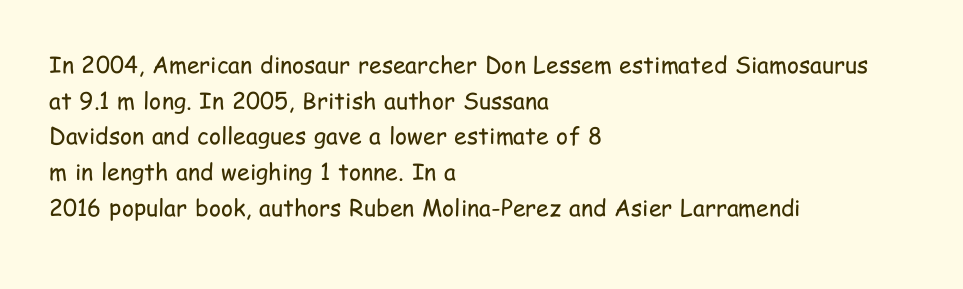
{"italic": "no", "bold": "no", "underline": "no", "align": "left", "line_spacing": "normal", "line_spacing_ratio": 1.55, "letter_spacing": "normal", "letter_spacing_em": 0.0, "glyph_px": 23}
